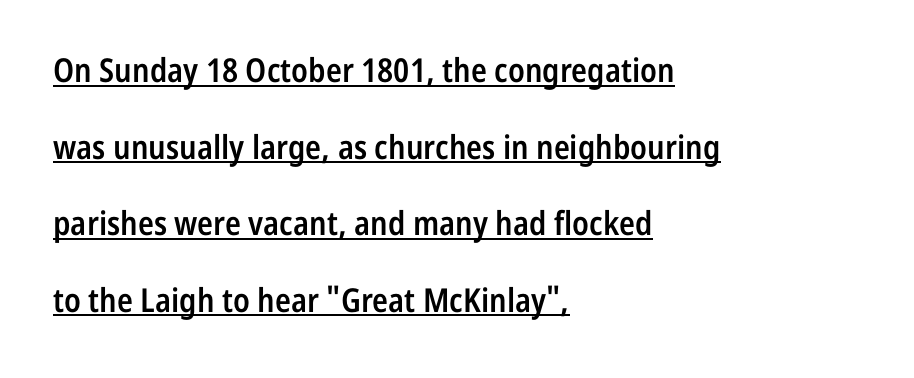
Words appear dense and cohesive because spacing is normal. The letters stand upright; this is a roman face. These lines stand farther apart than default settings would place them. Do the characters align in a grid? No, the font is proportional.
